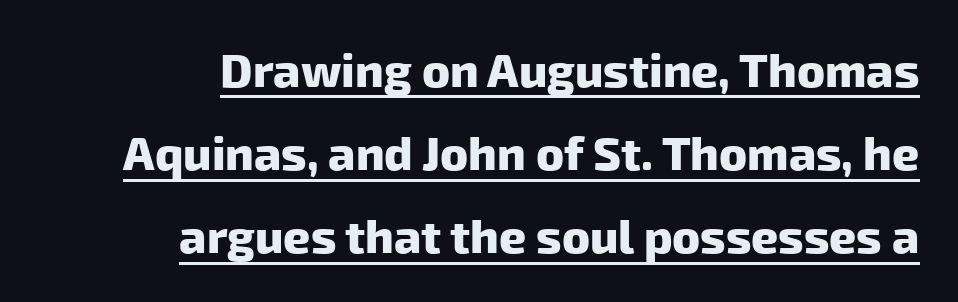
Q: Is the text bold? A: Yes.
Q: Is the typeface a serif or a sans-serif typeface? A: Sans-serif.
Q: Is the text underlined? A: Yes.
Q: How is the paragraph aligned? A: Right-aligned.
Q: Is the spacing between letters normal or unusually wide? A: Normal.
Q: Width (condensed, normal, or wide)? A: Normal.
Q: Stroke contrast? A: Low.
Q: x-height? A: Medium.
Q: Monospaced? A: No.
